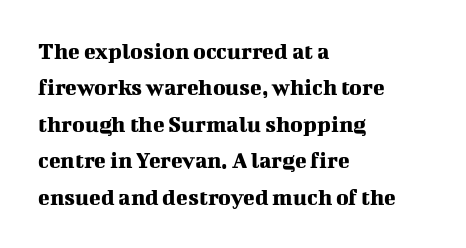
{"italic": "no", "underline": "no", "align": "left", "line_spacing": "normal", "line_spacing_ratio": 1.52, "letter_spacing": "normal", "letter_spacing_em": 0.0, "glyph_px": 24}
